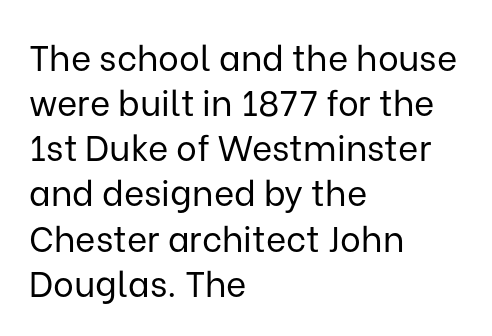
The foot of each line stays bare and open. Note the varied advance widths — an 'i' is clearly narrower than an 'm'. No chunkiness to these letters — they're not bold. Compared with typical paragraphs, the rows here are spaced about the same. Nothing sits at the stroke ends, so this counts as sans-serif.
